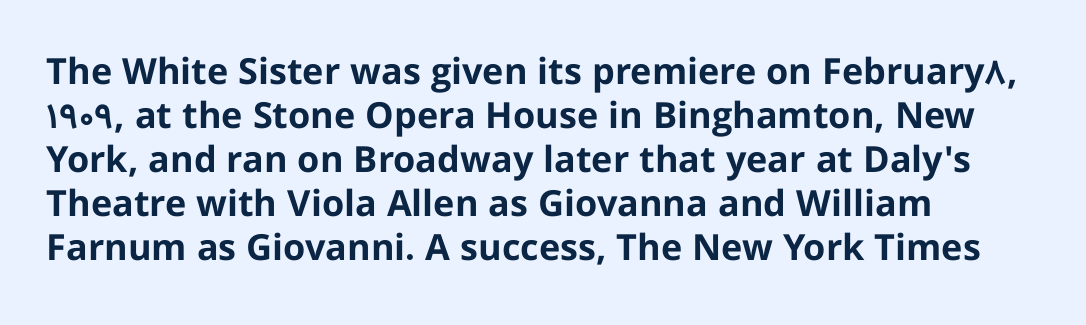
{"serif": "no", "italic": "no", "bold": "yes", "weight": "bold", "width": "normal", "stroke_contrast": "low", "x_height": "medium", "monospaced": "no", "underline": "no", "align": "left", "line_spacing_ratio": 1.22, "letter_spacing": "normal", "letter_spacing_em": 0.0, "glyph_px": 36}
